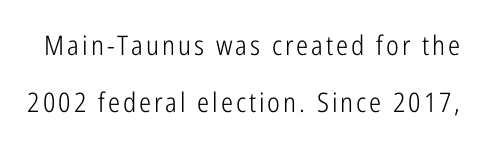
Q: Is the text bold? A: No.
Q: Is the text italic (slanted)? A: No, it is upright.
Q: Is the text underlined? A: No.
Q: Is the spacing between lines tight, normal or loose? A: Loose.
